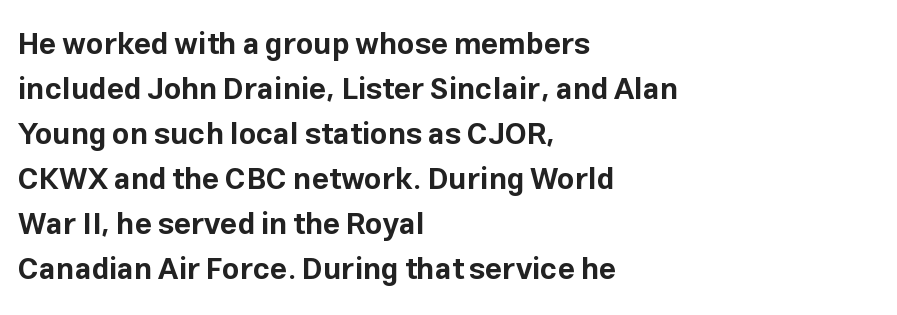
{"serif": "no", "italic": "no", "bold": "yes", "weight": "bold", "width": "normal", "stroke_contrast": "low", "x_height": "medium", "monospaced": "no", "underline": "no", "align": "left", "line_spacing": "normal", "line_spacing_ratio": 1.5, "letter_spacing": "normal", "letter_spacing_em": 0.0, "glyph_px": 30}
